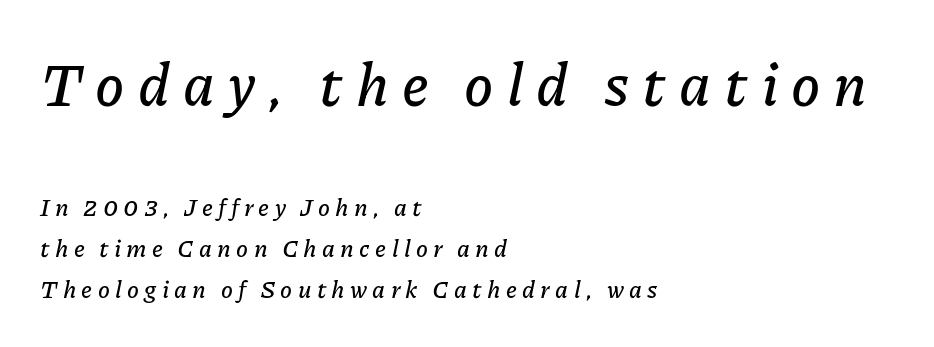
The image shows 59 px text type, italic (leaning right); set left-aligned, line spacing 1.72x, unusually wide letter spacing (+0.22 em), not underlined; the first (top) block is 2.46x larger; low stroke contrast and a medium x-height.
